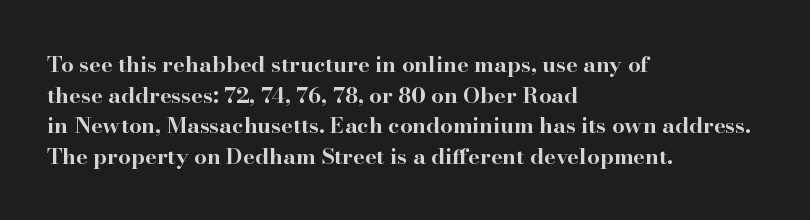
The image shows 22 px bold type, upright; set left-aligned, normal line spacing (1.39x), normal letter spacing, not underlined.
